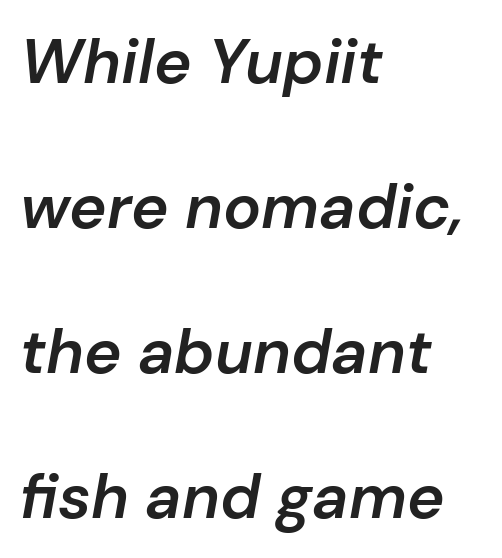
The image shows 63 px semibold type, italic (leaning right); set left-aligned, loose line spacing (2.3x), normal letter spacing, not underlined; low stroke contrast and a medium x-height.
